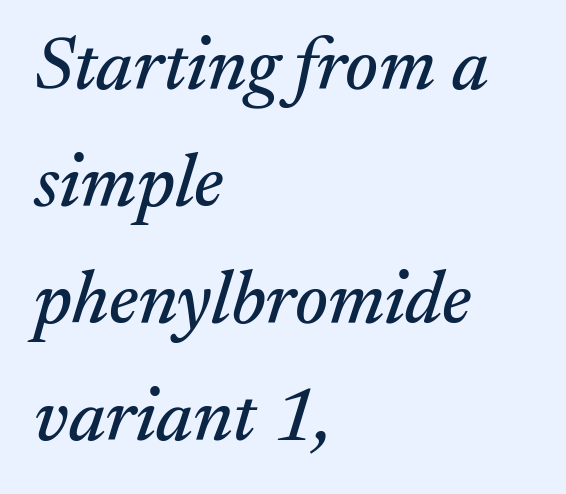
The image shows 74 px serif type, italic (leaning right); set left-aligned, normal line spacing (1.58x), normal letter spacing, not underlined; medium stroke contrast and a medium x-height.
